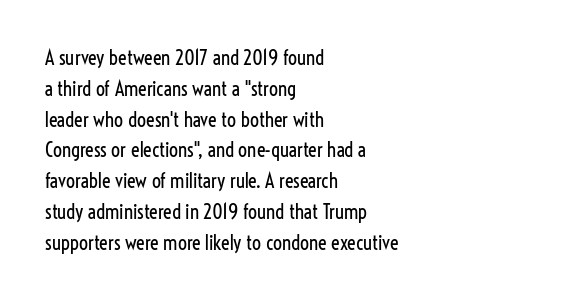
Q: Is the text bold? A: No.
Q: Is the text italic (slanted)? A: No, it is upright.
Q: Is the text underlined? A: No.
Q: How is the paragraph aligned? A: Left-aligned.
Q: Is the spacing between letters normal or unusually wide? A: Normal.
Q: Is the spacing between lines tight, normal or loose? A: Normal.
